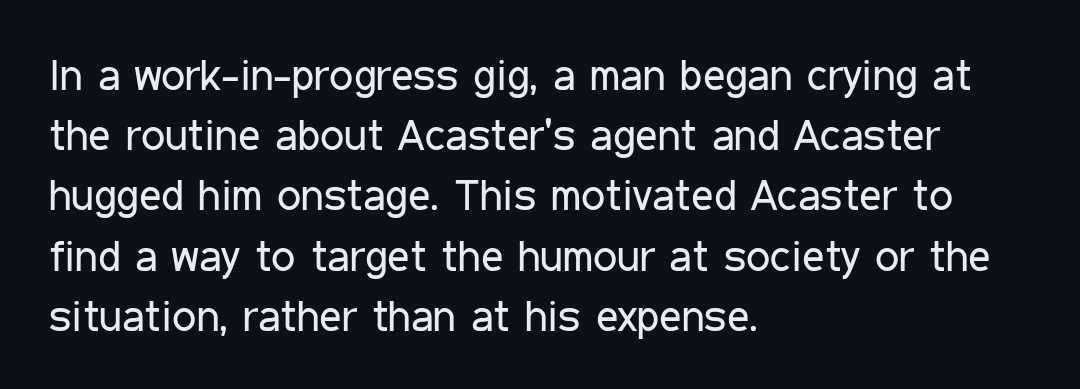
The words here are not underlined. The line-height multiplier appears to be the usual default. Classification — sans serif. Line beginnings align vertically; line endings do not. The letters stand upright; this is a roman face. The letters advance in unequal steps, a hallmark of proportional type.
